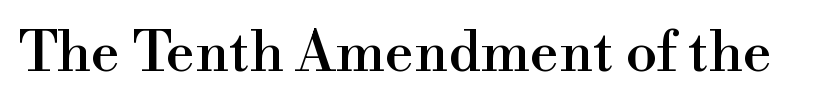
Q: Is the text italic (slanted)? A: No, it is upright.
Q: Is the typeface a serif or a sans-serif typeface? A: Serif.
Q: Is the text underlined? A: No.
Q: Is the spacing between letters normal or unusually wide? A: Normal.
Q: Width (condensed, normal, or wide)? A: Normal.
Q: Stroke contrast? A: High.
Q: x-height? A: Small.
Q: Monospaced? A: No.
